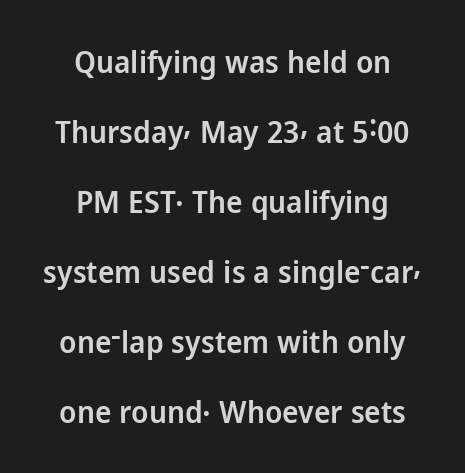
Q: Is the text bold? A: Semi-bold.
Q: Is the text italic (slanted)? A: No, it is upright.
Q: Is the typeface a serif or a sans-serif typeface? A: Sans-serif.
Q: Is the text underlined? A: No.
Q: How is the paragraph aligned? A: Centered.
Q: Is the spacing between letters normal or unusually wide? A: Normal.
Q: Is the spacing between lines tight, normal or loose? A: Loose.
Q: Width (condensed, normal, or wide)? A: Normal.
Q: Stroke contrast? A: Low.
Q: x-height? A: Medium.
Q: Monospaced? A: No.
